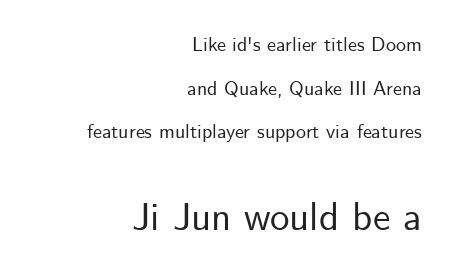
The image shows 39 px sans-serif type, upright; set right-aligned, loose line spacing (2.18x), normal letter spacing, not underlined; the second (bottom) block is 1.95x larger; low stroke contrast and a small x-height.
